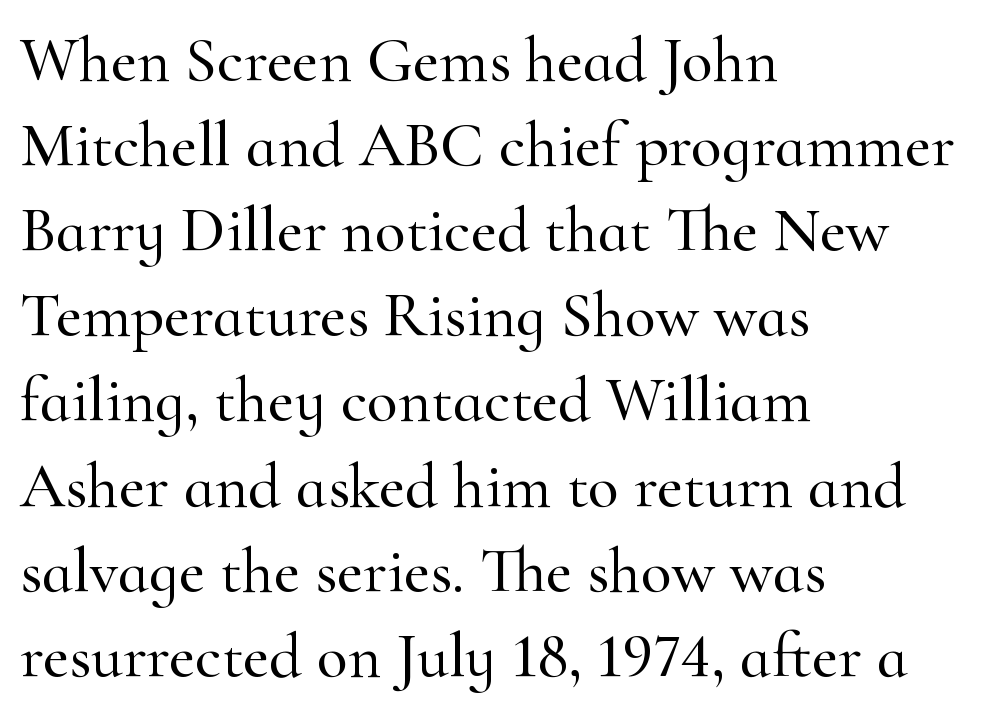
Q: Is the text italic (slanted)? A: No, it is upright.
Q: Is the typeface a serif or a sans-serif typeface? A: Serif.
Q: Is the text underlined? A: No.
Q: How is the paragraph aligned? A: Left-aligned.
Q: Is the spacing between letters normal or unusually wide? A: Normal.
Q: Is the spacing between lines tight, normal or loose? A: Normal.
Q: Width (condensed, normal, or wide)? A: Normal.
Q: Stroke contrast? A: High.
Q: x-height? A: Small.
Q: Monospaced? A: No.
